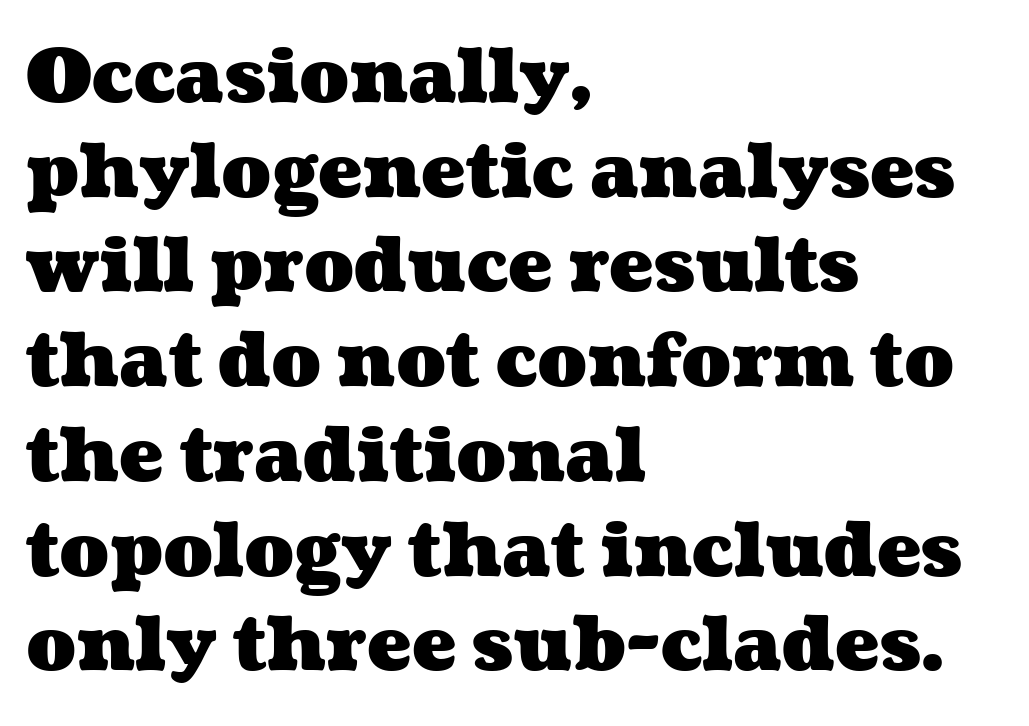
Q: Is the text bold? A: Yes.
Q: Is the text underlined? A: No.
Q: How is the paragraph aligned? A: Left-aligned.
Q: Is the spacing between letters normal or unusually wide? A: Normal.
Q: Is the spacing between lines tight, normal or loose? A: Normal.
Q: Width (condensed, normal, or wide)? A: Wide.
Q: Stroke contrast? A: Medium.
Q: x-height? A: Medium.
Q: Monospaced? A: No.
